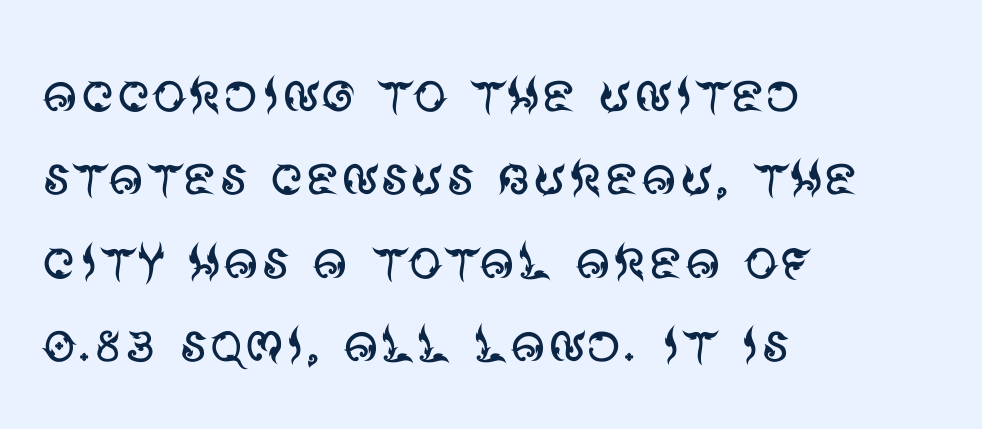
The image shows 69 px regular-weight sans-serif type, upright; set left-aligned, line spacing 1.21x, normal letter spacing, not underlined; medium stroke contrast and a large x-height.
